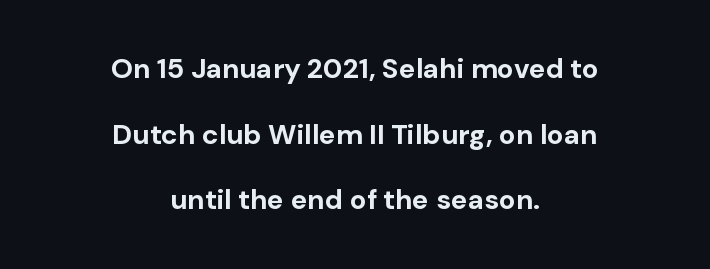
{"serif": "no", "italic": "no", "bold": "yes", "weight": "bold", "width": "normal", "stroke_contrast": "low", "x_height": "medium", "monospaced": "no", "underline": "no", "align": "center", "line_spacing": "loose", "line_spacing_ratio": 2.34, "letter_spacing": "normal", "letter_spacing_em": 0.0, "glyph_px": 28}
